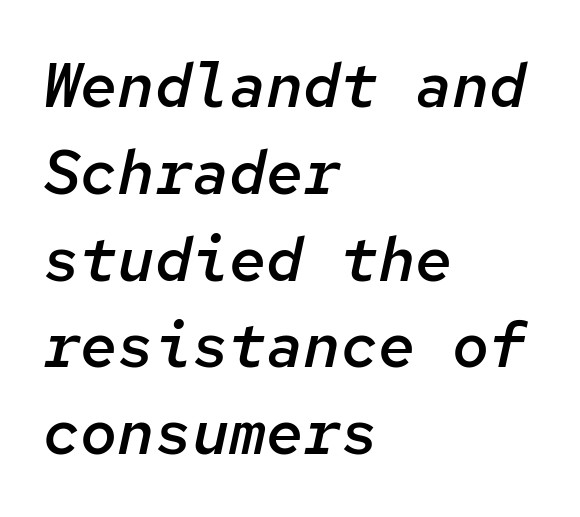
Line spacing here is normal. Designer's note — italics engaged. Tracking here is standard; glyphs follow each other at the usual distance. The strip under each line holds only bare page.
